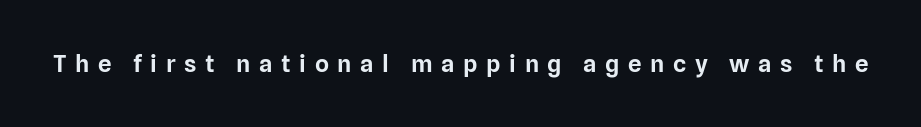
You could only call the tracking loose — the letters float apart. When letters stand straight like this, we call the style roman or upright. Underline: absent.
